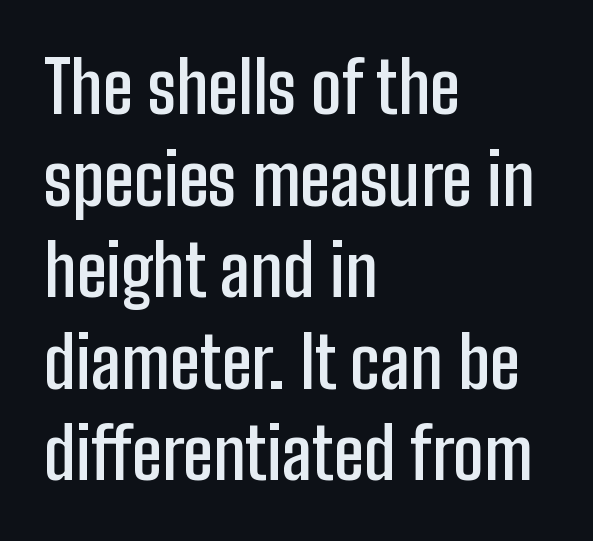
{"serif": "no", "italic": "no", "bold": "semi", "weight": "semibold", "width": "condensed", "stroke_contrast": "low", "x_height": "medium", "monospaced": "no", "underline": "no", "align": "left", "line_spacing": "normal", "line_spacing_ratio": 1.29, "letter_spacing": "normal", "letter_spacing_em": 0.0, "glyph_px": 71}
